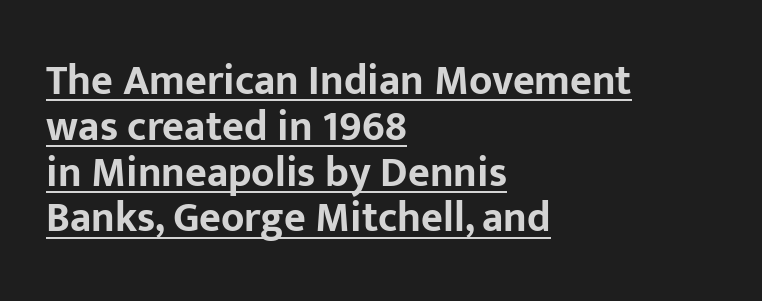
The image shows 42 px bold sans-serif type, upright; set left-aligned, tight line spacing (1.09x), normal letter spacing, underlined; low stroke contrast and a medium x-height.
